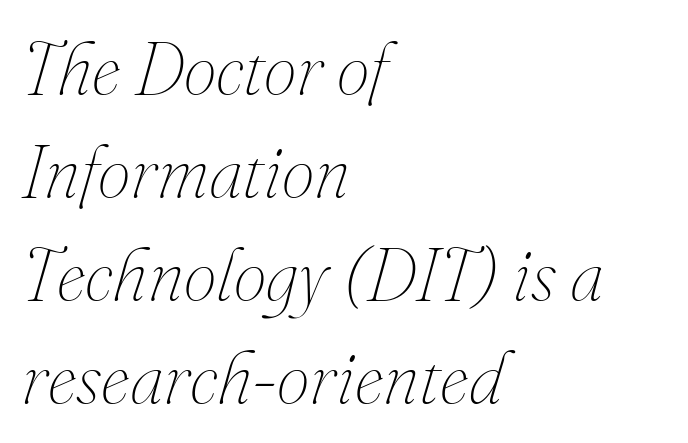
{"italic": "yes", "lean": "right", "slant_degrees": 16, "bold": "no", "weight": "thin", "width": "normal", "stroke_contrast": "medium", "x_height": "small", "monospaced": "no", "underline": "no", "align": "left", "line_spacing": "normal", "line_spacing_ratio": 1.39, "letter_spacing": "normal", "letter_spacing_em": 0.0, "glyph_px": 74}
